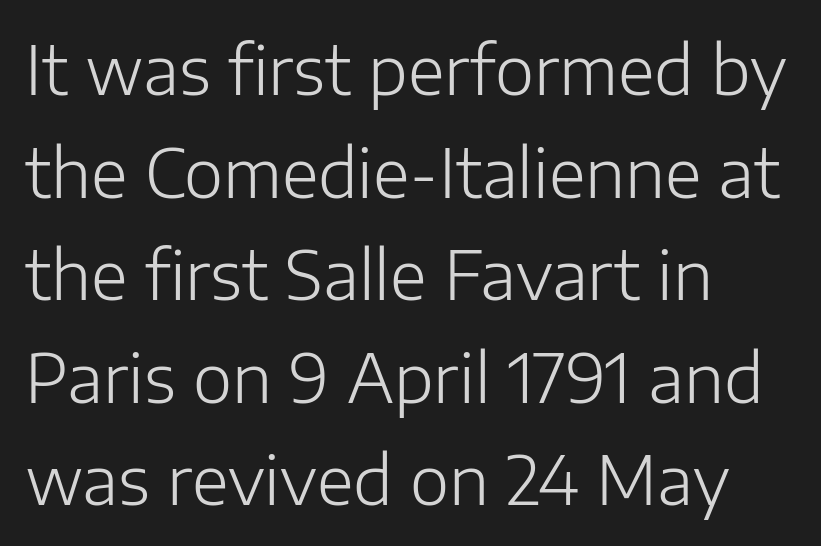
{"serif": "no", "italic": "no", "bold": "no", "weight": "light", "width": "normal", "stroke_contrast": "low", "x_height": "medium", "monospaced": "no", "underline": "no", "align": "left", "line_spacing": "normal", "line_spacing_ratio": 1.53, "letter_spacing": "normal", "letter_spacing_em": 0.0, "glyph_px": 67}
